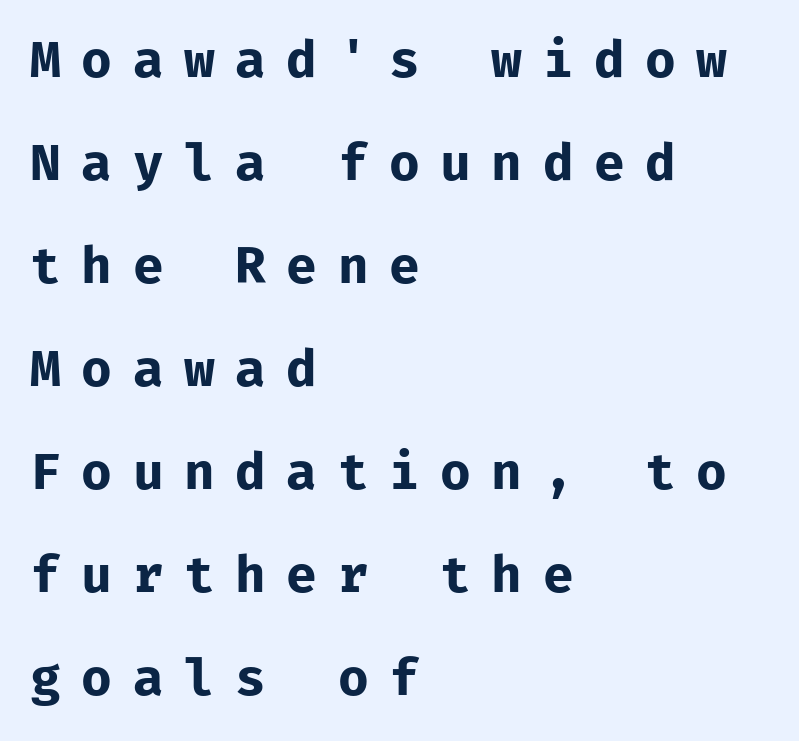
Q: Is the text bold? A: Yes.
Q: Is the text italic (slanted)? A: No, it is upright.
Q: Is the typeface a serif or a sans-serif typeface? A: Sans-serif.
Q: Is the text underlined? A: No.
Q: How is the paragraph aligned? A: Left-aligned.
Q: Is the spacing between letters normal or unusually wide? A: Unusually wide.
Q: Is the spacing between lines tight, normal or loose? A: Loose.
Q: Width (condensed, normal, or wide)? A: Normal.
Q: Stroke contrast? A: Low.
Q: x-height? A: Medium.
